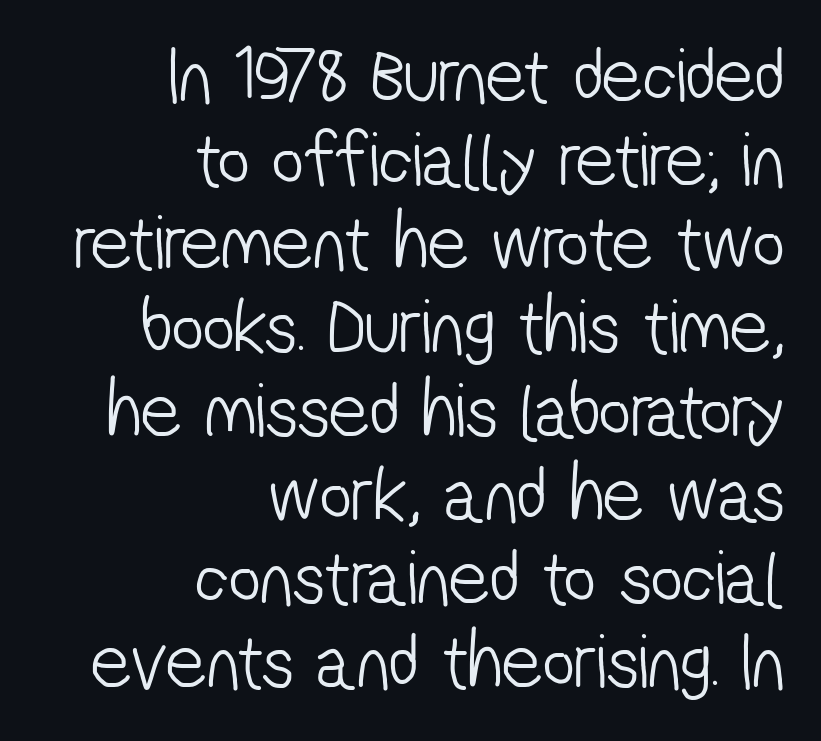
The image shows 79 px light, condensed sans-serif type; set right-aligned, tight line spacing (1.06x), normal letter spacing, not underlined; low stroke contrast and a medium x-height.
